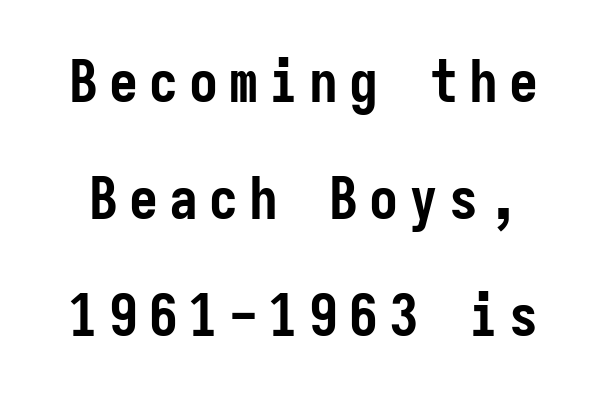
The image shows 58 px semibold, condensed sans-serif type, upright, monospaced; set loose line spacing (2.02x), not underlined; low stroke contrast and a medium x-height.
